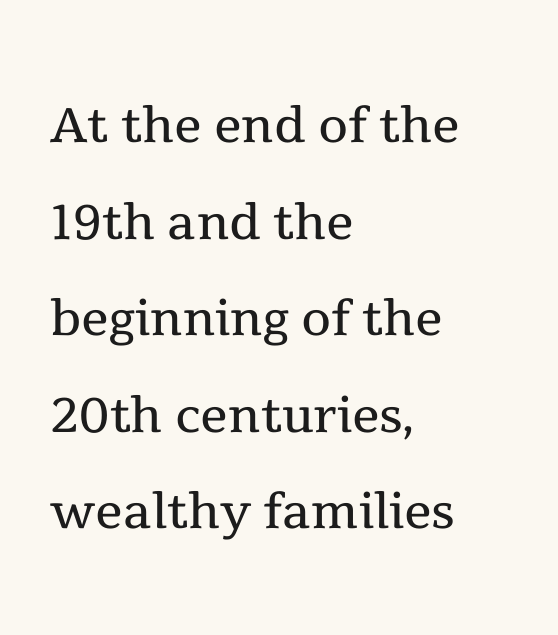
Q: Is the text bold? A: No.
Q: Is the text italic (slanted)? A: No, it is upright.
Q: Is the typeface a serif or a sans-serif typeface? A: Serif.
Q: Is the text underlined? A: No.
Q: How is the paragraph aligned? A: Left-aligned.
Q: Is the spacing between letters normal or unusually wide? A: Normal.
Q: Is the spacing between lines tight, normal or loose? A: Normal.
Q: Width (condensed, normal, or wide)? A: Normal.
Q: x-height? A: Medium.
Q: Monospaced? A: No.
